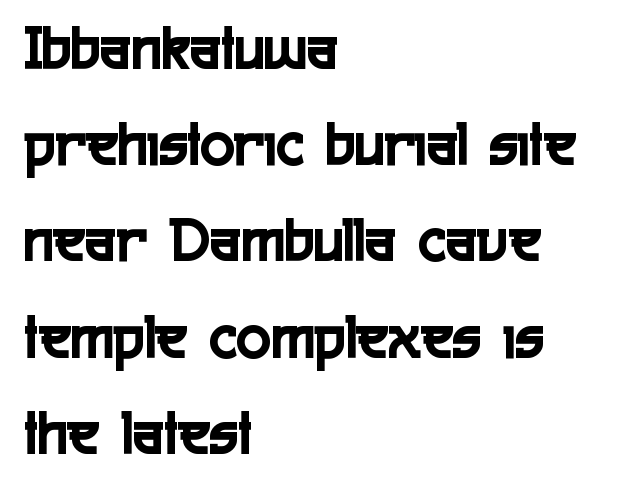
Q: Is the text italic (slanted)? A: No, it is upright.
Q: Is the typeface a serif or a sans-serif typeface? A: Sans-serif.
Q: Is the text underlined? A: No.
Q: How is the paragraph aligned? A: Left-aligned.
Q: Is the spacing between letters normal or unusually wide? A: Normal.
Q: Is the spacing between lines tight, normal or loose? A: Normal.
Q: Width (condensed, normal, or wide)? A: Condensed.
Q: x-height? A: Medium.
Q: Monospaced? A: No.
